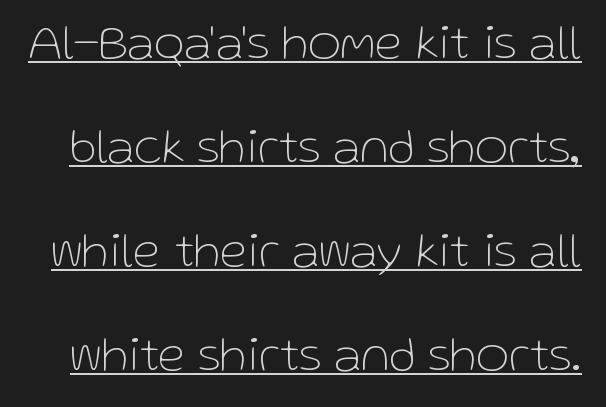
Q: Is the text bold? A: No.
Q: Is the text italic (slanted)? A: No, it is upright.
Q: Is the typeface a serif or a sans-serif typeface? A: Sans-serif.
Q: Is the text underlined? A: Yes.
Q: Is the spacing between letters normal or unusually wide? A: Normal.
Q: Is the spacing between lines tight, normal or loose? A: Loose.
Q: Width (condensed, normal, or wide)? A: Normal.
Q: Stroke contrast? A: Low.
Q: x-height? A: Medium.
Q: Monospaced? A: No.
